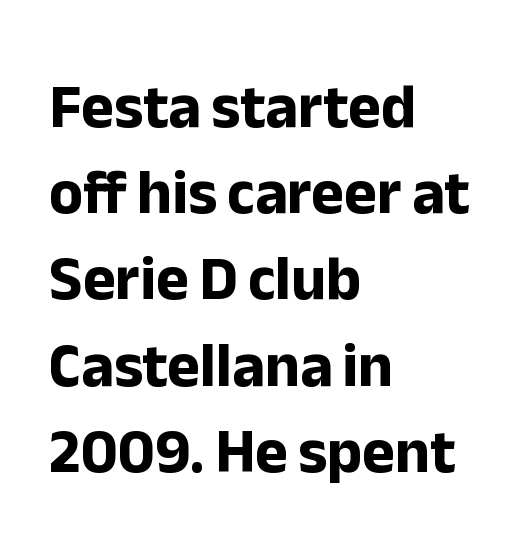
Q: Is the text bold? A: Yes.
Q: Is the text italic (slanted)? A: No, it is upright.
Q: Is the typeface a serif or a sans-serif typeface? A: Sans-serif.
Q: Is the text underlined? A: No.
Q: How is the paragraph aligned? A: Left-aligned.
Q: Is the spacing between letters normal or unusually wide? A: Normal.
Q: Is the spacing between lines tight, normal or loose? A: Normal.
Q: Width (condensed, normal, or wide)? A: Normal.
Q: Stroke contrast? A: Low.
Q: x-height? A: Medium.
Q: Monospaced? A: No.
